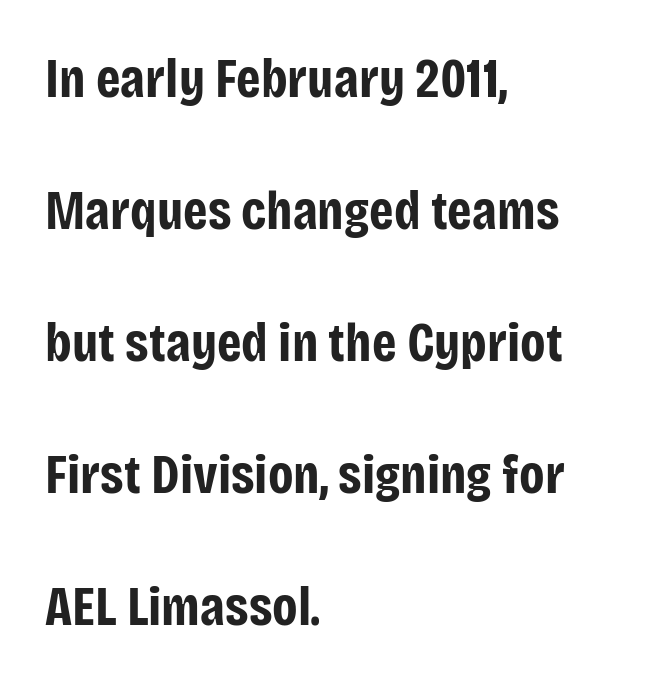
The image shows 55 px bold, condensed sans-serif type, upright; set left-aligned, loose line spacing (2.4x), normal letter spacing, not underlined; low stroke contrast and a large x-height.
